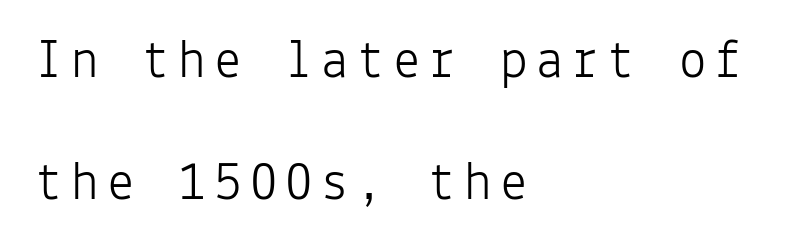
{"serif": "no", "italic": "no", "bold": "no", "weight": "light", "width": "normal", "stroke_contrast": "low", "x_height": "medium", "monospaced": "yes", "underline": "no", "align": "left", "line_spacing": "loose", "line_spacing_ratio": 2.21, "glyph_px": 55}
